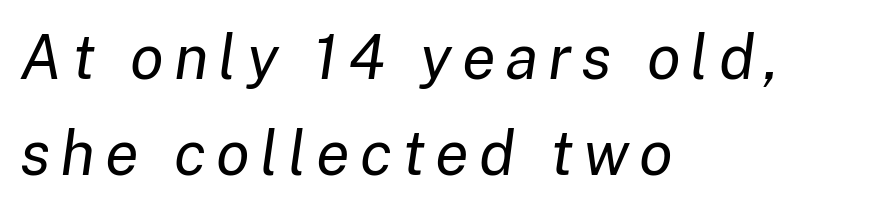
{"italic": "yes", "lean": "right", "slant_degrees": 8, "bold": "no", "weight": "regular", "width": "normal", "stroke_contrast": "low", "x_height": "medium", "monospaced": "no", "underline": "no", "align": "left", "line_spacing": "normal", "line_spacing_ratio": 1.55, "glyph_px": 62}
